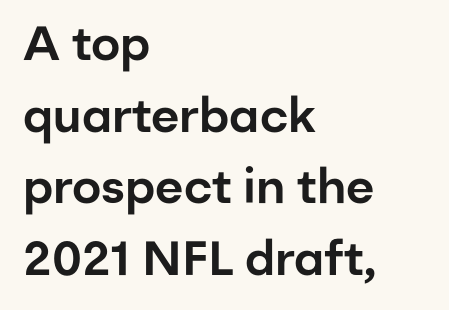
{"serif": "no", "italic": "no", "width": "normal", "stroke_contrast": "low", "x_height": "medium", "monospaced": "no", "underline": "no", "align": "left", "line_spacing": "normal", "line_spacing_ratio": 1.49, "letter_spacing": "normal", "letter_spacing_em": 0.0, "glyph_px": 48}
